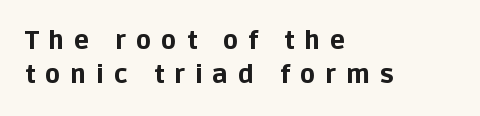
{"italic": "no", "bold": "yes", "underline": "no", "align": "left", "line_spacing": "normal", "line_spacing_ratio": 1.35, "letter_spacing": "wide", "letter_spacing_em": 0.4, "glyph_px": 25}
